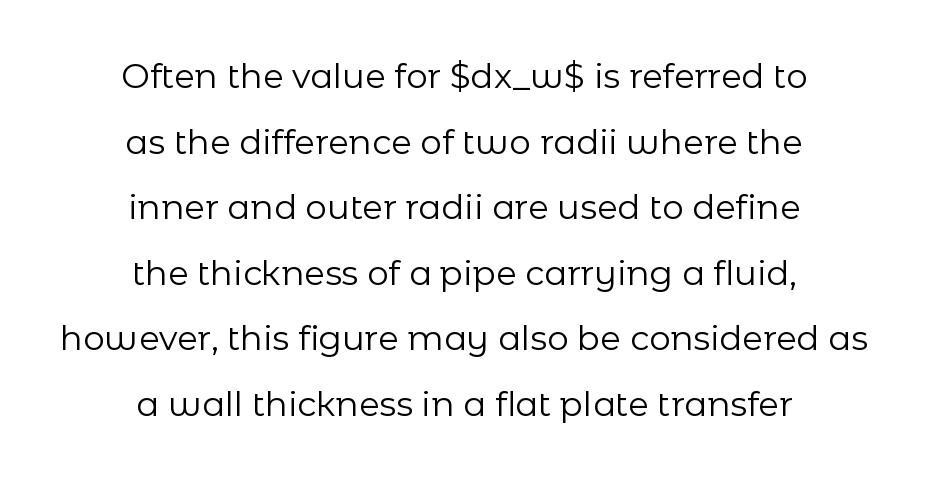
{"serif": "no", "italic": "no", "bold": "no", "weight": "regular", "width": "normal", "stroke_contrast": "low", "x_height": "medium", "monospaced": "no", "underline": "no", "align": "center", "line_spacing": "loose", "line_spacing_ratio": 1.93, "letter_spacing": "normal", "letter_spacing_em": 0.0, "glyph_px": 34}
